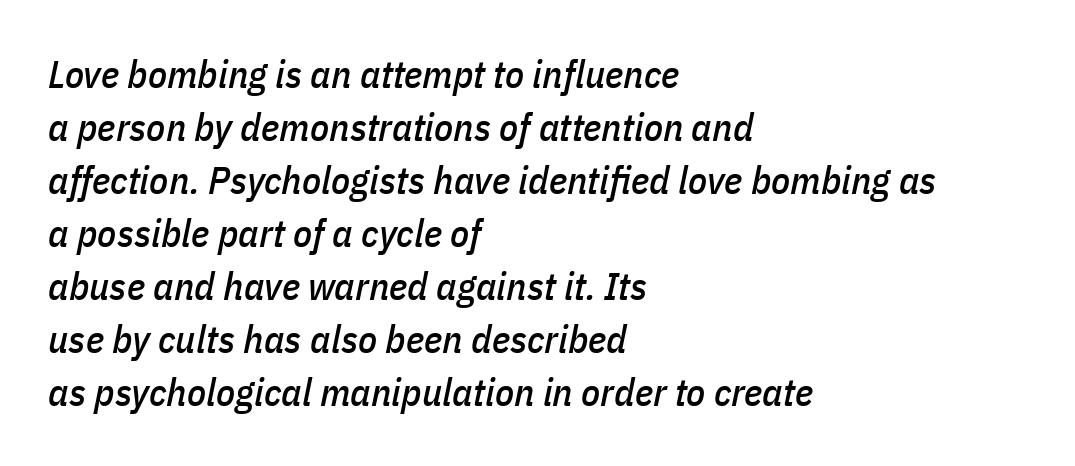
{"italic": "yes", "lean": "right", "slant_degrees": 11, "width": "condensed", "stroke_contrast": "low", "x_height": "medium", "monospaced": "no", "underline": "no", "align": "left", "line_spacing": "normal", "line_spacing_ratio": 1.36, "letter_spacing": "normal", "letter_spacing_em": 0.0, "glyph_px": 39}
